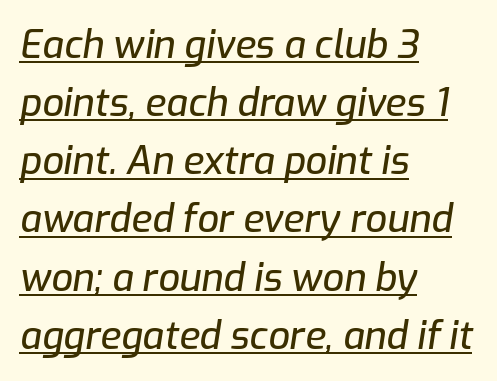
Q: Is the text italic (slanted)? A: Yes, it leans right by about 9 degrees.
Q: Is the text underlined? A: Yes.
Q: How is the paragraph aligned? A: Left-aligned.
Q: Is the spacing between letters normal or unusually wide? A: Normal.
Q: Is the spacing between lines tight, normal or loose? A: Normal.
Q: Width (condensed, normal, or wide)? A: Normal.
Q: Stroke contrast? A: Low.
Q: x-height? A: Medium.
Q: Monospaced? A: No.
